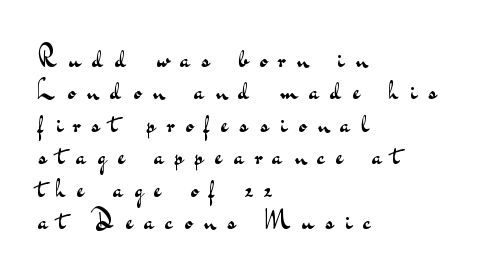
The image shows 27 px text type; set left-aligned, line spacing 1.2x, unusually wide letter spacing (+0.43 em), not underlined.
